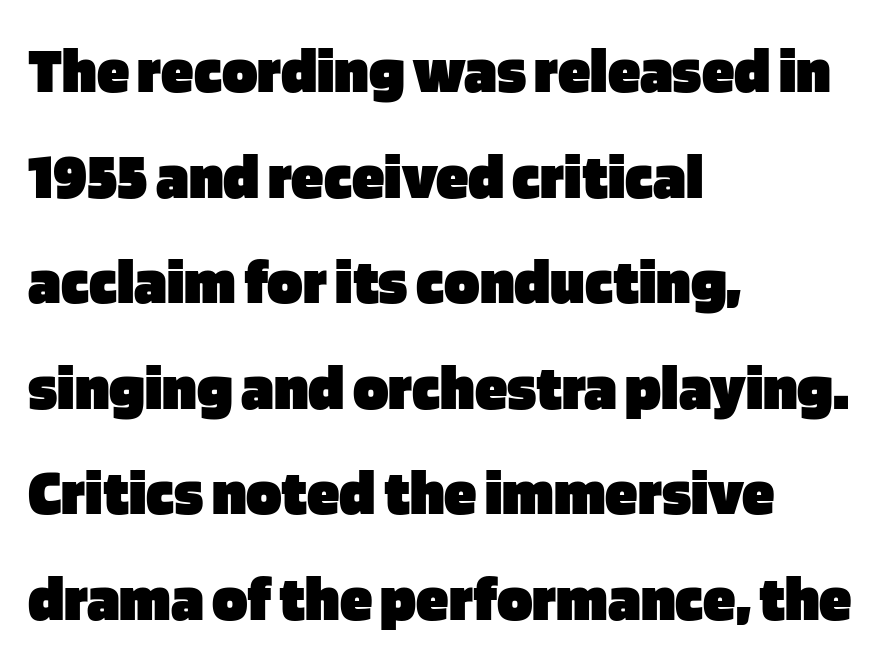
Q: Is the text bold? A: Yes.
Q: Is the text italic (slanted)? A: No, it is upright.
Q: Is the typeface a serif or a sans-serif typeface? A: Sans-serif.
Q: Is the text underlined? A: No.
Q: How is the paragraph aligned? A: Left-aligned.
Q: Is the spacing between letters normal or unusually wide? A: Normal.
Q: Is the spacing between lines tight, normal or loose? A: Normal.
Q: Width (condensed, normal, or wide)? A: Normal.
Q: Stroke contrast? A: Low.
Q: x-height? A: Large.
Q: Monospaced? A: No.
